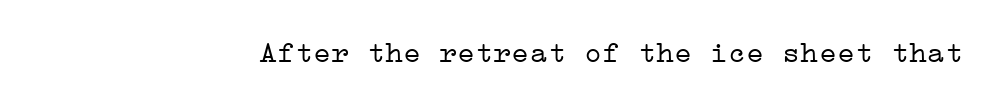
Q: Is the text bold? A: No.
Q: Is the text italic (slanted)? A: No, it is upright.
Q: Is the typeface a serif or a sans-serif typeface? A: Serif.
Q: Is the text underlined? A: No.
Q: Is the spacing between letters normal or unusually wide? A: Normal.
Q: Width (condensed, normal, or wide)? A: Wide.
Q: Stroke contrast? A: Low.
Q: x-height? A: Medium.
